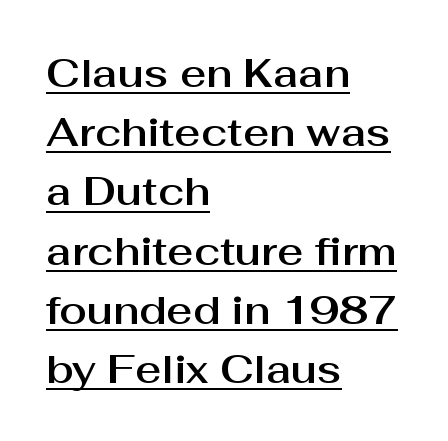
Is the letter spacing exaggerated? No — it looks like the ordinary default. Varying glyph widths throughout — classic text-font behaviour. One glance says typical: line gaps are just what's usual. Is there an underline? Yes — a line sits under the letters. The rendering anchors every line to the left-hand side.
